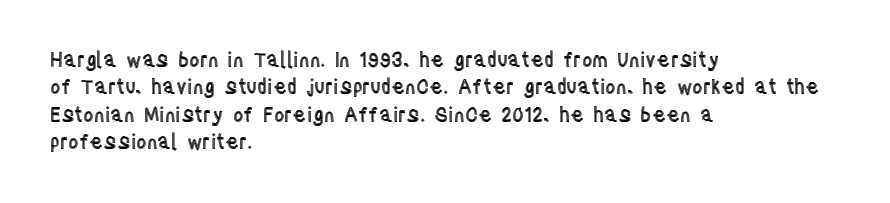
The image shows 20 px text type, upright; set left-aligned, normal line spacing (1.37x), normal letter spacing, not underlined.
